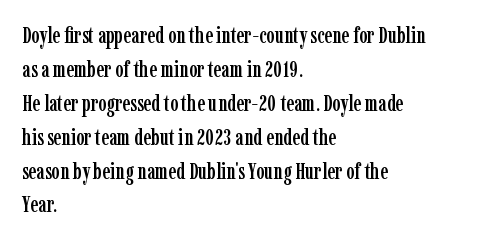
The image shows 22 px text type, upright; set left-aligned, normal line spacing (1.54x), normal letter spacing, not underlined.
